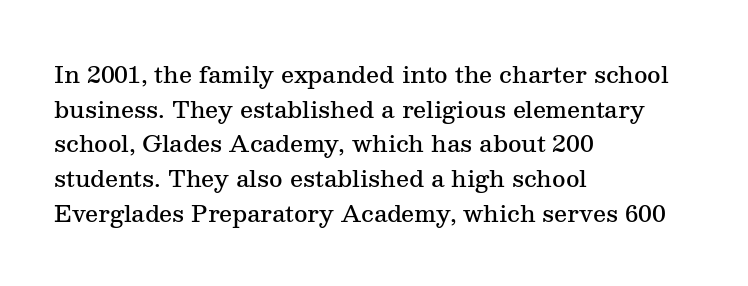
Q: Is the text bold? A: Semi-bold.
Q: Is the text italic (slanted)? A: No, it is upright.
Q: Is the text underlined? A: No.
Q: How is the paragraph aligned? A: Left-aligned.
Q: Is the spacing between letters normal or unusually wide? A: Normal.
Q: Is the spacing between lines tight, normal or loose? A: Normal.
